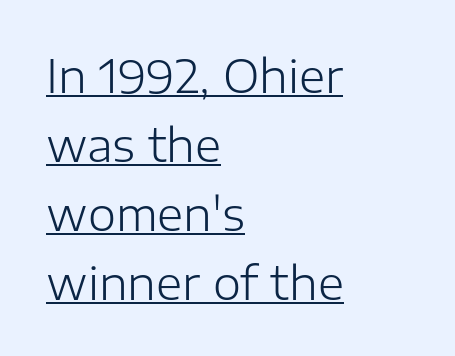
{"serif": "no", "italic": "no", "bold": "no", "weight": "light", "width": "normal", "stroke_contrast": "low", "x_height": "medium", "monospaced": "no", "underline": "yes", "align": "left", "line_spacing": "normal", "line_spacing_ratio": 1.53, "letter_spacing": "normal", "letter_spacing_em": 0.0, "glyph_px": 45}
